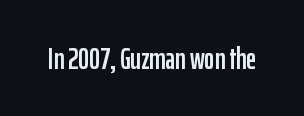
Q: Is the text italic (slanted)? A: No, it is upright.
Q: Is the typeface a serif or a sans-serif typeface? A: Sans-serif.
Q: Is the text underlined? A: No.
Q: Is the spacing between letters normal or unusually wide? A: Normal.
Q: Width (condensed, normal, or wide)? A: Condensed.
Q: Stroke contrast? A: Low.
Q: x-height? A: Medium.
Q: Monospaced? A: No.
